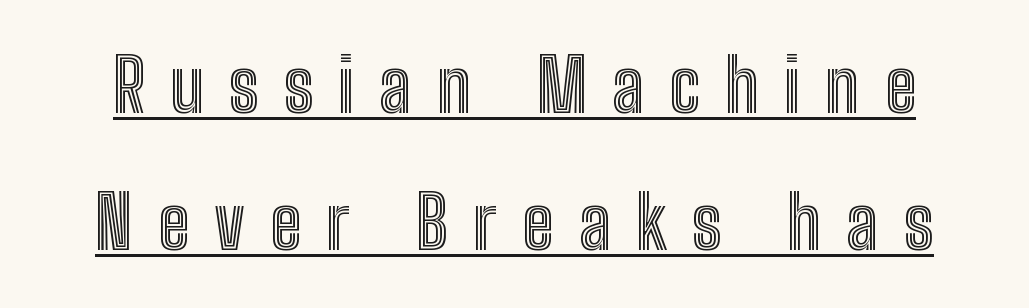
Posture: straight, roman, zero tilt. Each word looks stretched out because of the extra space between its letters. Varying glyph widths throughout — classic text-font behaviour. Compared with undecorated copy, this sample adds a rule below the words.
